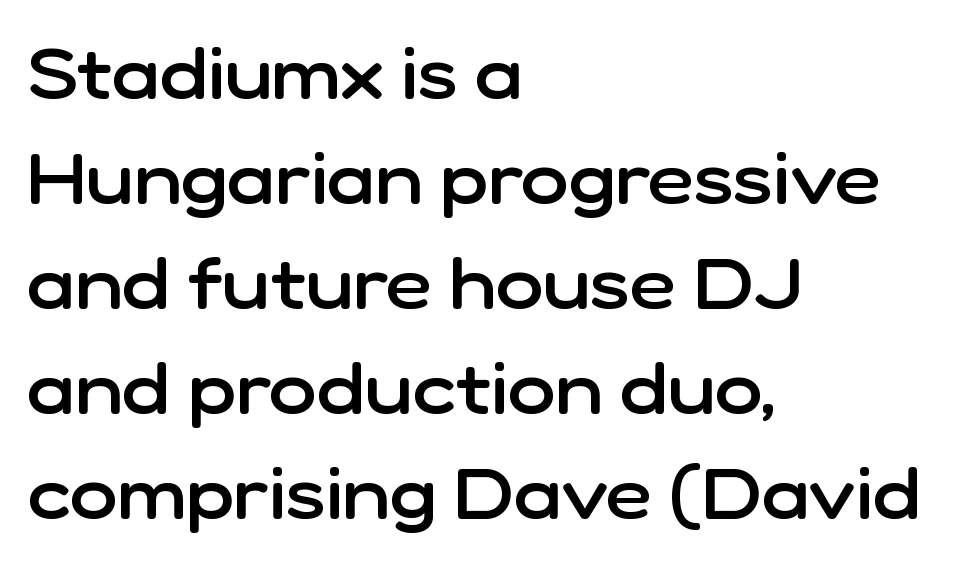
The characters display no serif detailing; their extremities are plain. This sample has the flowing, uneven cadence of proportional lettering. Caption: semibold face, moderately heavy strokes. This sample keeps an unexceptional amount of space between lines. Does the lettering tilt? It doesn't — this is upright.
